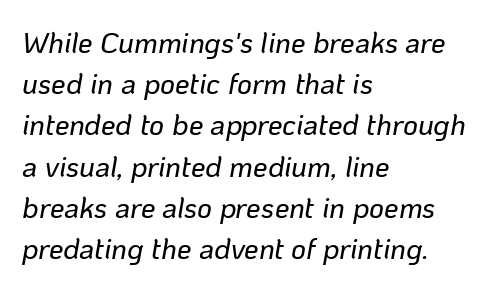
The image shows 29 px text type, italic (leaning right); set left-aligned, normal line spacing (1.42x), normal letter spacing, not underlined; low stroke contrast and a medium x-height.
